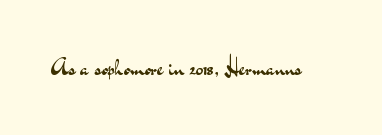
The image shows 23 px text type; set normal letter spacing, not underlined.
